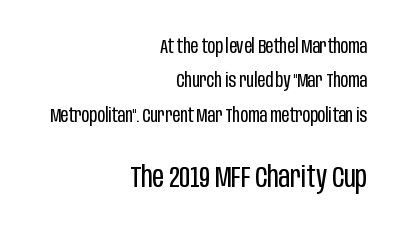
One-word summary of the alignment: right. Is this a sans? Yes — the strokes have no serifs. The following chunk of copy outweighs the initial chunk in type size. The characters are drawn with everyday or finer stroke widths. These lines were composed using upright roman letters. The letters sit at their default tracking, neither squeezed nor spread.
